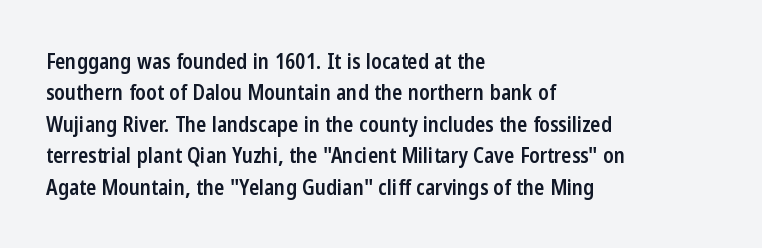
Q: Is the text bold? A: Semi-bold.
Q: Is the text italic (slanted)? A: No, it is upright.
Q: Is the text underlined? A: No.
Q: How is the paragraph aligned? A: Left-aligned.
Q: Is the spacing between letters normal or unusually wide? A: Normal.
Q: Is the spacing between lines tight, normal or loose? A: Normal.
